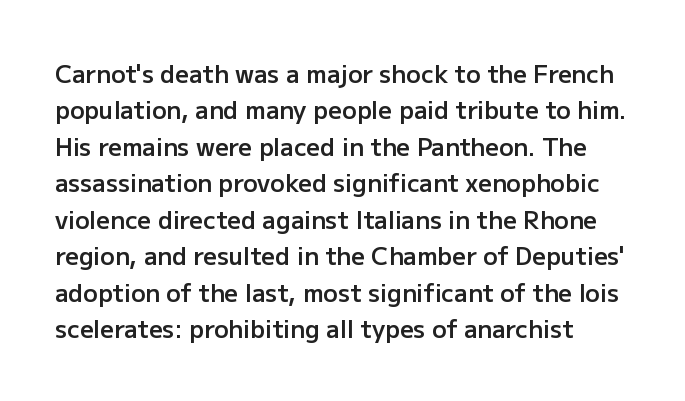
Letters rest on an invisible, unmarked baseline. This sample uses plain, unmodified letter spacing. A typesetter would mark this as roman, not italic. The line-height multiplier appears to be the usual default.
